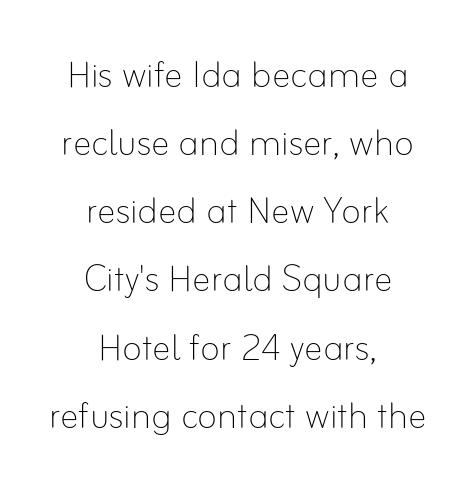
{"italic": "no", "bold": "no", "weight": "thin", "width": "normal", "stroke_contrast": "low", "x_height": "small", "monospaced": "no", "underline": "no", "align": "center", "line_spacing": "normal", "line_spacing_ratio": 1.45, "letter_spacing": "normal", "letter_spacing_em": 0.0, "glyph_px": 47}
